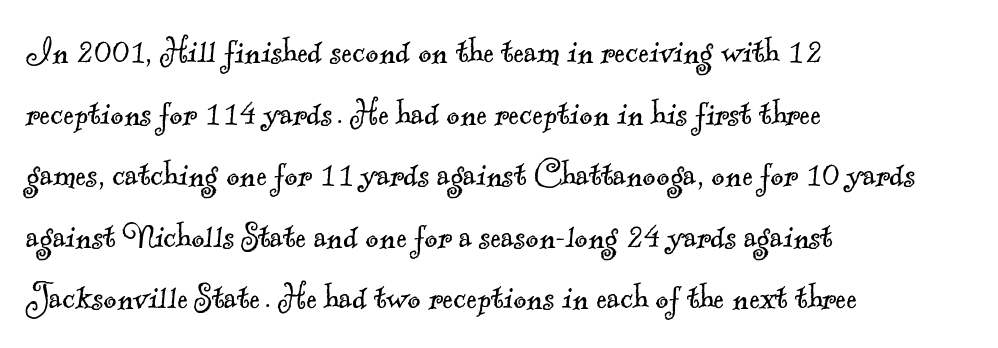
{"serif": "yes", "bold": "no", "weight": "light", "width": "normal", "x_height": "small", "monospaced": "no", "underline": "no", "align": "left", "line_spacing": "normal", "line_spacing_ratio": 1.54, "letter_spacing": "normal", "letter_spacing_em": 0.0, "glyph_px": 40}
